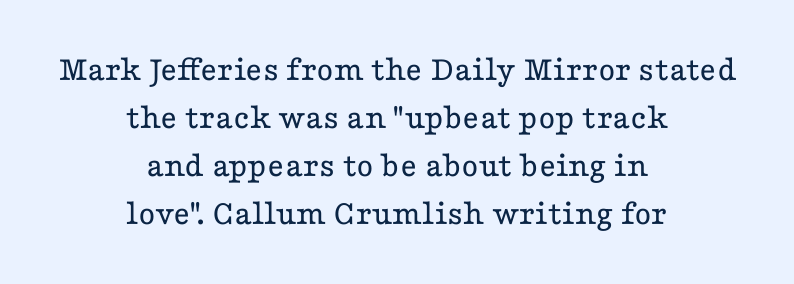
{"serif": "yes", "italic": "no", "bold": "no", "weight": "regular", "width": "wide", "stroke_contrast": "low", "x_height": "medium", "monospaced": "no", "underline": "no", "align": "center", "line_spacing": "normal", "line_spacing_ratio": 1.33, "letter_spacing": "normal", "letter_spacing_em": 0.0, "glyph_px": 36}
